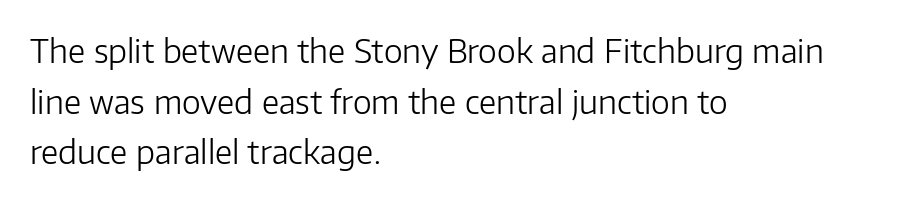
The gap between lines stays unmarked. The font sits on the lighter half of the weight spectrum, regular included. The paragraph shown leans on its left margin. Short note: letters normally spaced.
